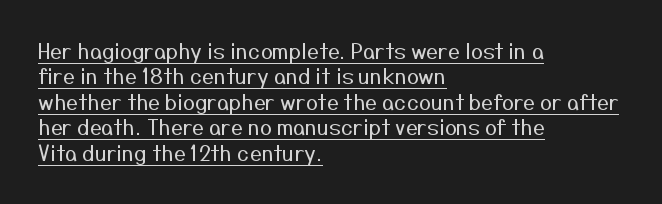
Q: Is the text bold? A: No.
Q: Is the text italic (slanted)? A: No, it is upright.
Q: Is the text underlined? A: Yes.
Q: How is the paragraph aligned? A: Left-aligned.
Q: Is the spacing between letters normal or unusually wide? A: Normal.
